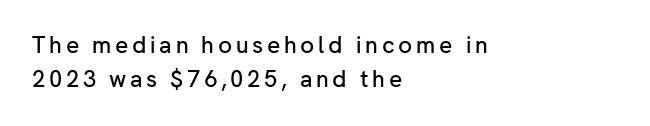
Q: Is the text italic (slanted)? A: No, it is upright.
Q: Is the text underlined? A: No.
Q: How is the paragraph aligned? A: Left-aligned.
Q: Is the spacing between lines tight, normal or loose? A: Normal.
